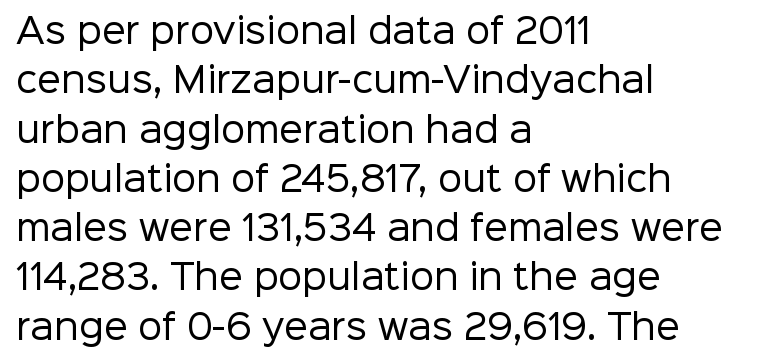
{"serif": "no", "italic": "no", "bold": "no", "weight": "regular", "width": "normal", "stroke_contrast": "low", "x_height": "medium", "monospaced": "no", "underline": "no", "align": "left", "line_spacing": "normal", "line_spacing_ratio": 1.45, "letter_spacing": "normal", "letter_spacing_em": 0.0, "glyph_px": 34}
